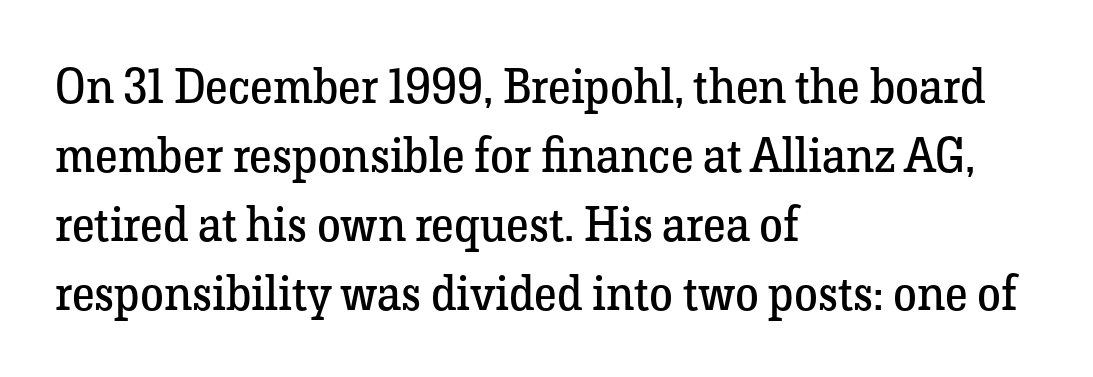
The image shows 48 px regular-weight serif type, upright; set left-aligned, normal line spacing (1.44x), normal letter spacing, not underlined; low stroke contrast and a medium x-height.
